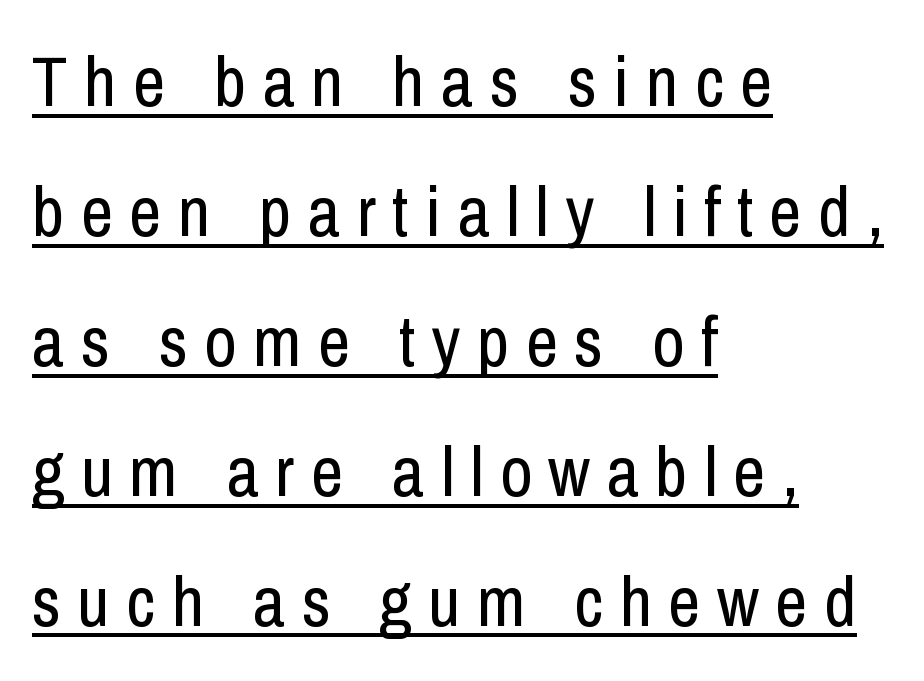
Q: Is the text bold? A: No.
Q: Is the text italic (slanted)? A: No, it is upright.
Q: Is the typeface a serif or a sans-serif typeface? A: Sans-serif.
Q: Is the text underlined? A: Yes.
Q: How is the paragraph aligned? A: Left-aligned.
Q: Is the spacing between letters normal or unusually wide? A: Unusually wide.
Q: Width (condensed, normal, or wide)? A: Condensed.
Q: Stroke contrast? A: Low.
Q: x-height? A: Medium.
Q: Monospaced? A: No.
